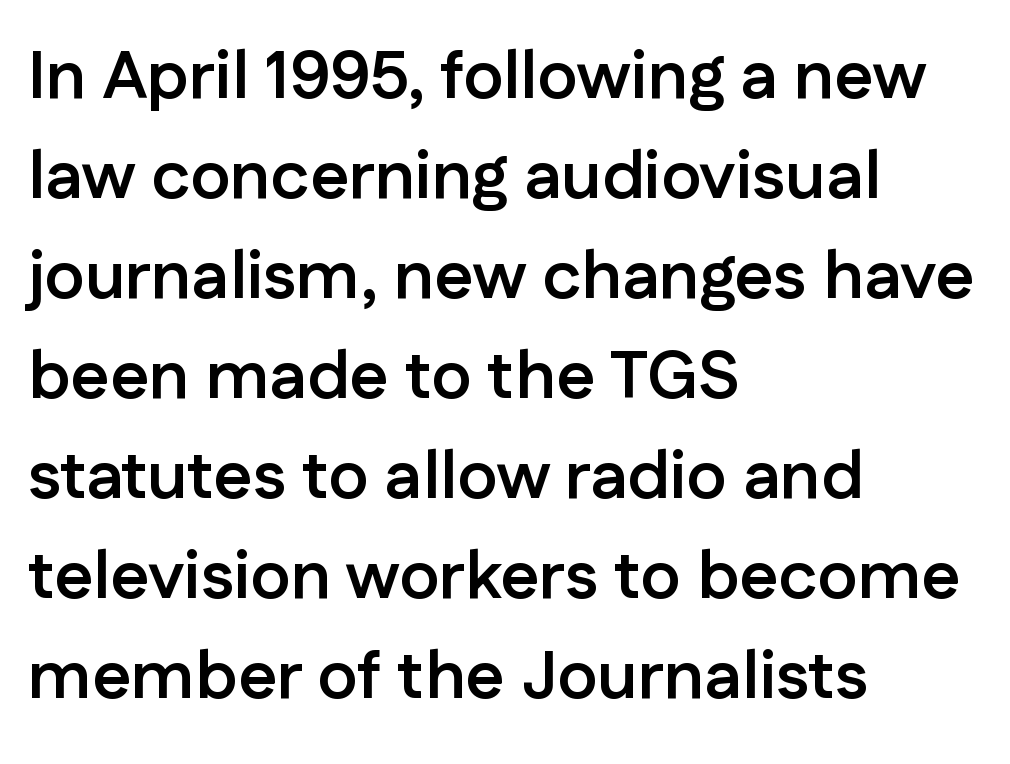
Q: Is the text bold? A: Yes.
Q: Is the text italic (slanted)? A: No, it is upright.
Q: Is the typeface a serif or a sans-serif typeface? A: Sans-serif.
Q: Is the text underlined? A: No.
Q: How is the paragraph aligned? A: Left-aligned.
Q: Is the spacing between letters normal or unusually wide? A: Normal.
Q: Is the spacing between lines tight, normal or loose? A: Normal.
Q: Width (condensed, normal, or wide)? A: Normal.
Q: Stroke contrast? A: Low.
Q: x-height? A: Medium.
Q: Monospaced? A: No.
